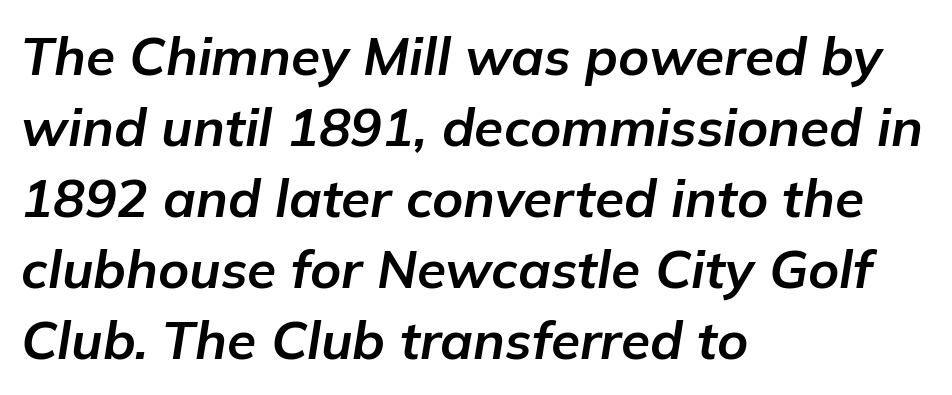
The image shows 53 px bold type, italic (leaning right); set left-aligned, normal line spacing (1.34x), normal letter spacing, not underlined; low stroke contrast and a medium x-height.
